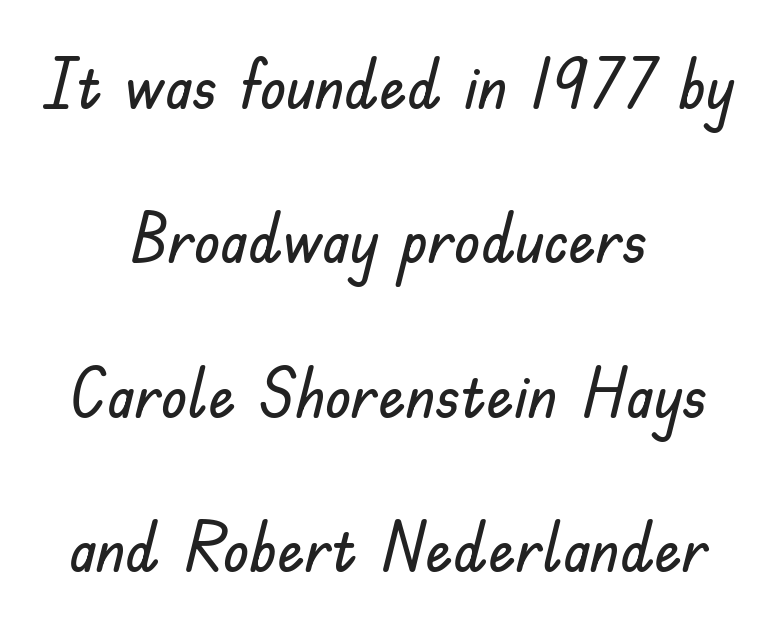
Q: Is the text italic (slanted)? A: Yes.
Q: Is the typeface a serif or a sans-serif typeface? A: Sans-serif.
Q: Is the text underlined? A: No.
Q: How is the paragraph aligned? A: Centered.
Q: Is the spacing between letters normal or unusually wide? A: Normal.
Q: Is the spacing between lines tight, normal or loose? A: Loose.
Q: Width (condensed, normal, or wide)? A: Normal.
Q: Stroke contrast? A: Low.
Q: x-height? A: Small.
Q: Monospaced? A: No.
